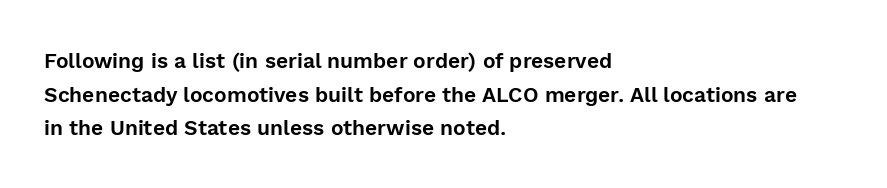
Q: Is the text italic (slanted)? A: No, it is upright.
Q: Is the text underlined? A: No.
Q: How is the paragraph aligned? A: Left-aligned.
Q: Is the spacing between letters normal or unusually wide? A: Normal.
Q: Is the spacing between lines tight, normal or loose? A: Normal.
